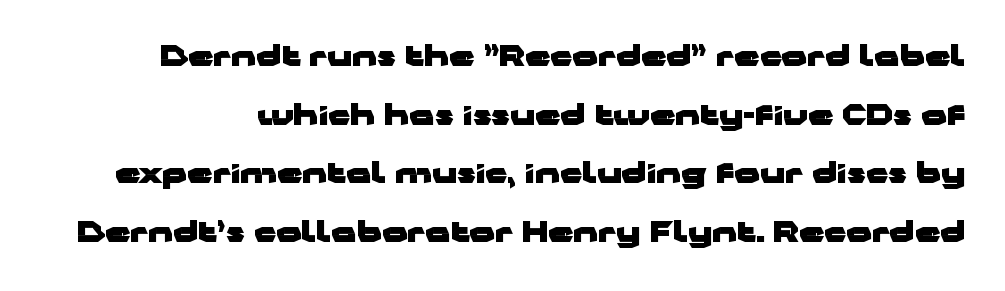
Q: Is the text bold? A: Yes.
Q: Is the text italic (slanted)? A: No, it is upright.
Q: Is the typeface a serif or a sans-serif typeface? A: Sans-serif.
Q: Is the text underlined? A: No.
Q: Is the spacing between letters normal or unusually wide? A: Normal.
Q: Is the spacing between lines tight, normal or loose? A: Loose.
Q: Width (condensed, normal, or wide)? A: Wide.
Q: Stroke contrast? A: Low.
Q: x-height? A: Medium.
Q: Monospaced? A: No.
